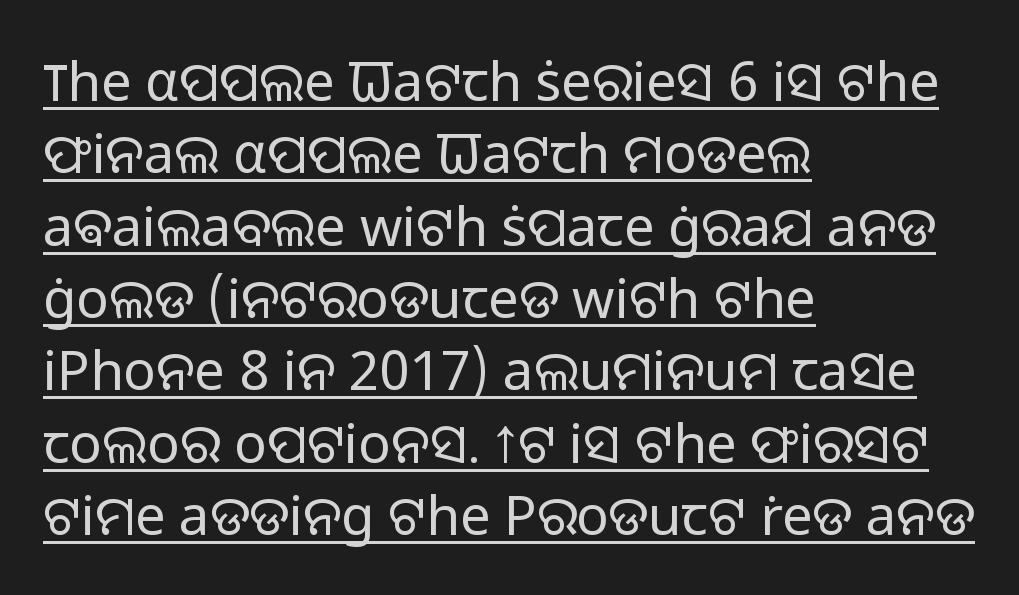
The image shows 54 px light sans-serif type, upright; set left-aligned, normal line spacing (1.34x), normal letter spacing, underlined; low stroke contrast and a medium x-height.
